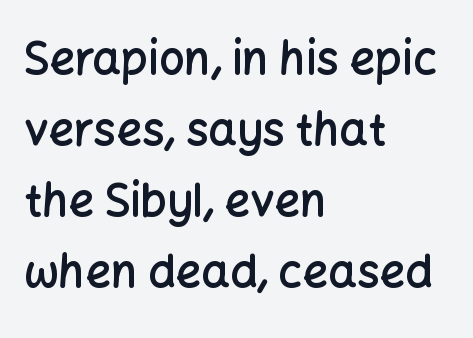
{"serif": "no", "italic": "no", "bold": "semi", "weight": "semibold", "width": "normal", "stroke_contrast": "low", "x_height": "medium", "monospaced": "no", "underline": "no", "align": "left", "line_spacing": "normal", "line_spacing_ratio": 1.58, "letter_spacing": "normal", "letter_spacing_em": 0.0, "glyph_px": 45}
